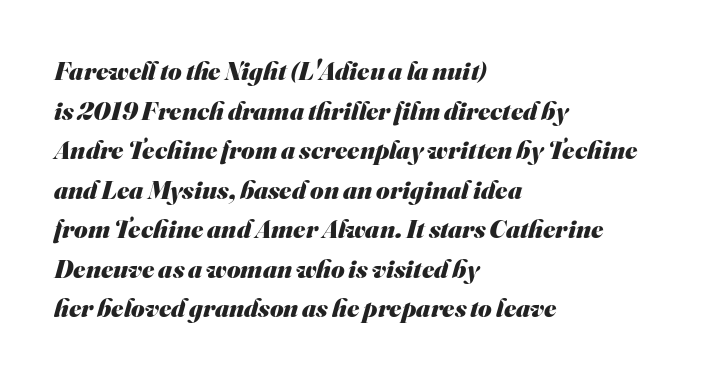
Q: Is the text bold? A: Yes.
Q: Is the text underlined? A: No.
Q: How is the paragraph aligned? A: Left-aligned.
Q: Is the spacing between letters normal or unusually wide? A: Normal.
Q: Is the spacing between lines tight, normal or loose? A: Normal.
